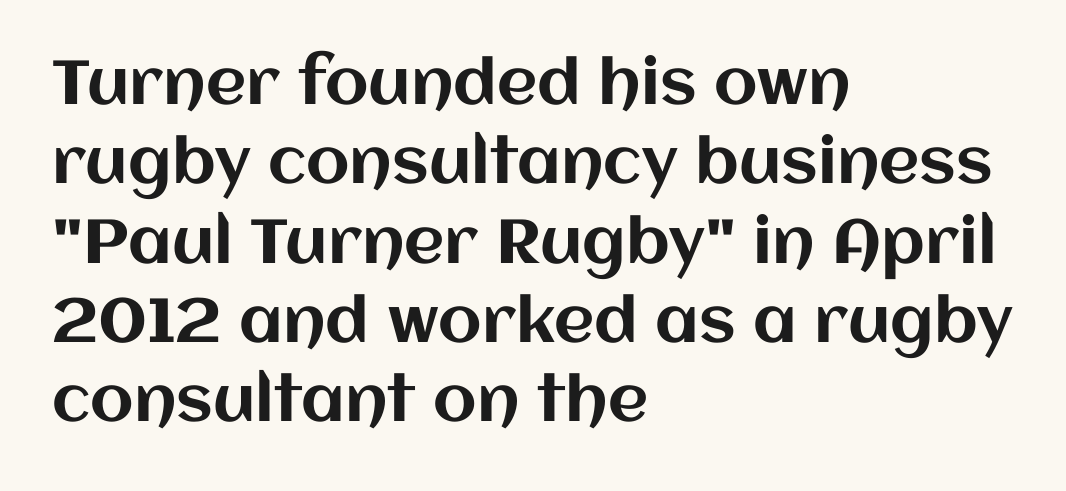
The image shows 62 px text type, upright; set left-aligned, normal line spacing (1.28x), normal letter spacing, not underlined; medium stroke contrast and a large x-height.
